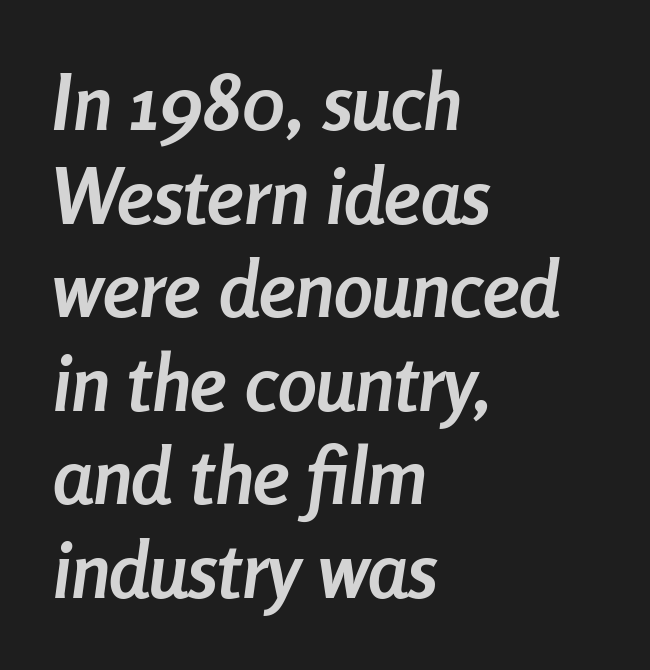
The image shows 78 px semibold, condensed type, italic (leaning right); set left-aligned, line spacing 1.2x, normal letter spacing, not underlined; low stroke contrast and a medium x-height.
